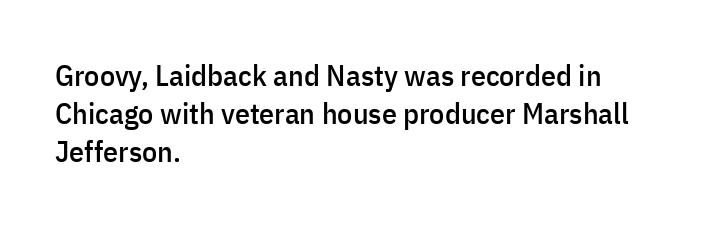
The image shows 30 px condensed sans-serif type, upright; set left-aligned, normal line spacing (1.26x), normal letter spacing, not underlined; low stroke contrast and a medium x-height.
